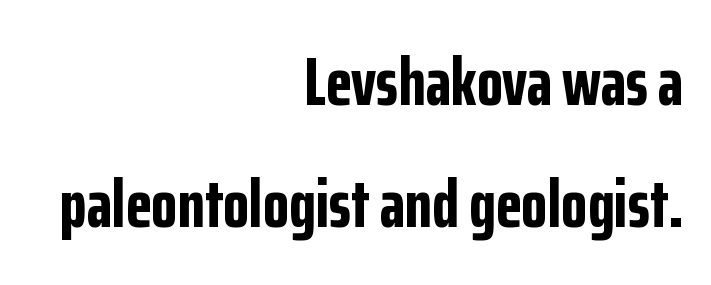
What stands out about the letter spacing? Nothing — it is the standard amount. Bare-footed words on every line. Varying glyph widths throughout — classic text-font behaviour. Heavy-handed strokes throughout: this text is bold. All the whitespace from short lines collects on the left. No italicization has been applied; the sample stays upright.
